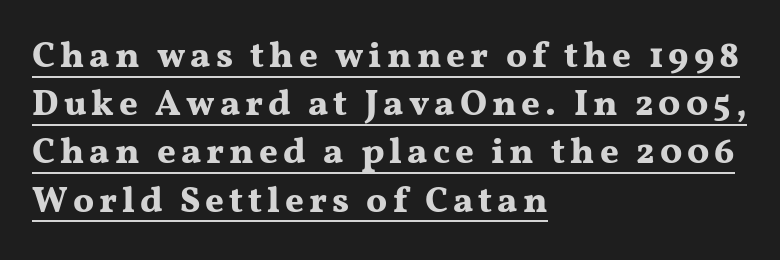
A continuous stroke trails under the words, as in a hyperlink. Its strokes are broad and dark, the hallmark of bold type. Serif or sans? Serif — the stroke terminals have little feet. This rendering uses left alignment, leaving the right contour irregular.
